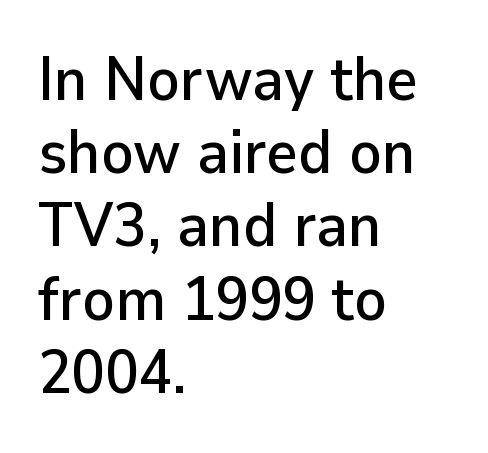
{"serif": "no", "italic": "no", "width": "normal", "stroke_contrast": "low", "x_height": "medium", "monospaced": "no", "underline": "no", "align": "left", "line_spacing_ratio": 1.2, "letter_spacing": "normal", "letter_spacing_em": 0.0, "glyph_px": 61}
